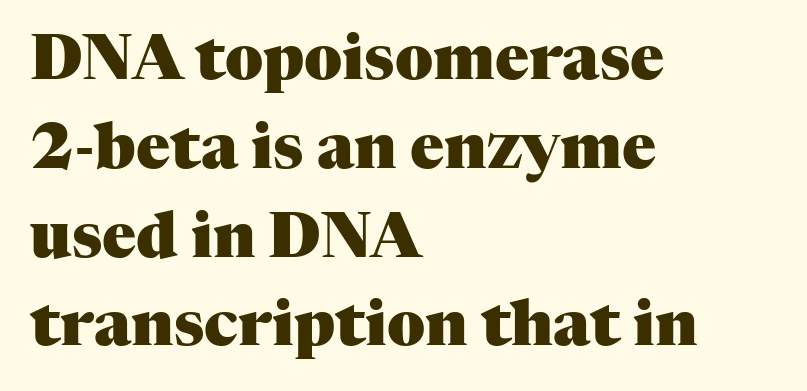
Line spacing here is normal. Posture: upright roman. Here the designer chose a conventional face with non-uniform glyph widths. The rendering uses a bold face; every stroke is thick and dark. This rendering leaves character spacing at its baseline value.
